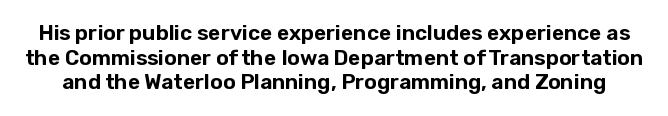
Italic? Not at all — the glyphs are vertical. This sample uses plain, unmodified letter spacing. Only glyphs here, with clear space below each row.
